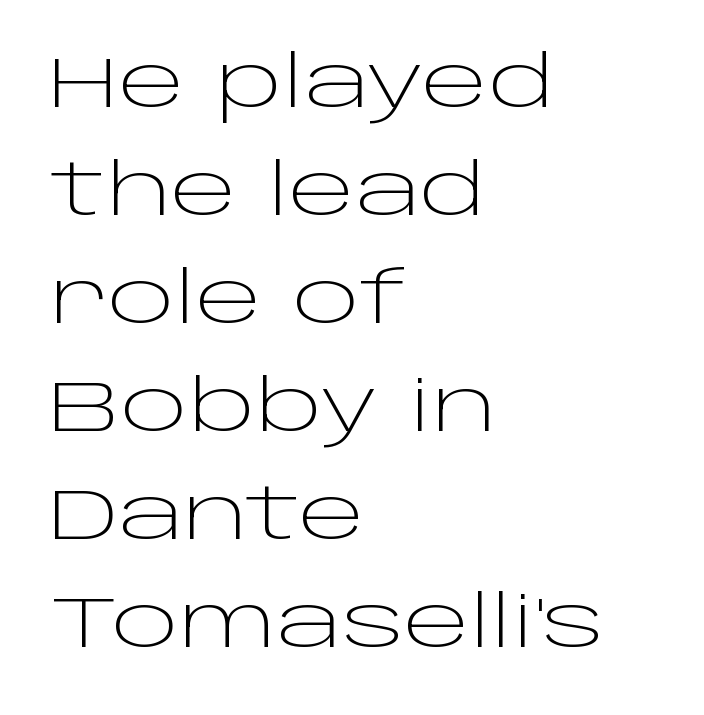
This is the regular roman posture of the typeface. Evenly set lines give the paragraph a standard silhouette. Students, note that the glyphs here touch the page at normal intervals. No heavy texture on the line: the type isn't bold. The face used here is a sans, in the tradition of grotesques and geometrics.
